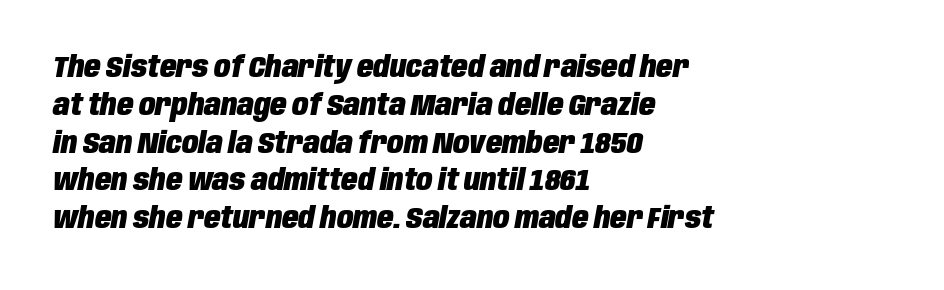
The image shows 30 px heavy, condensed type, italic (leaning right); set left-aligned, normal line spacing (1.26x), normal letter spacing, not underlined; low stroke contrast and a large x-height.
